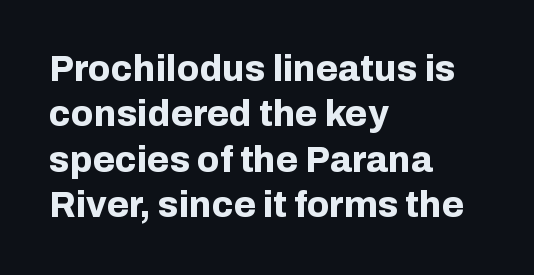
Think of a printed novel: that variable character pitch is what you see here. This rendering features lettering with no underline. Honestly, the row spacing looks completely unremarkable. Plenty of ink on the page — the face is bold.
